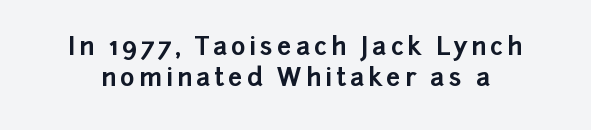
The image shows 25 px bold type, upright; set normal line spacing (1.25x), not underlined.
